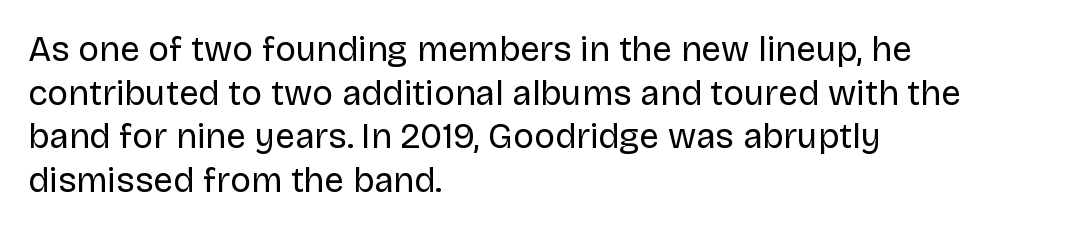
The image shows 35 px regular-weight sans-serif type, upright; set left-aligned, normal line spacing (1.25x), normal letter spacing, not underlined; low stroke contrast and a large x-height.
